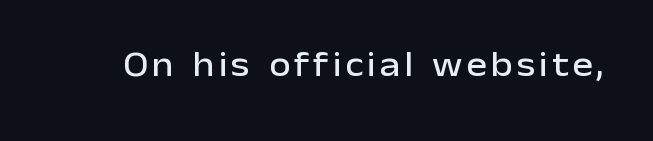
Q: Is the text italic (slanted)? A: No, it is upright.
Q: Is the typeface a serif or a sans-serif typeface? A: Sans-serif.
Q: Is the text underlined? A: No.
Q: Width (condensed, normal, or wide)? A: Normal.
Q: Stroke contrast? A: Low.
Q: x-height? A: Medium.
Q: Monospaced? A: No.
